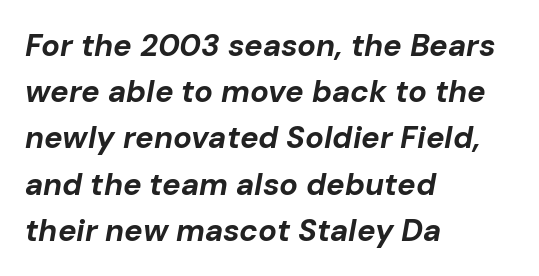
The image shows 31 px bold type, italic (leaning right); set left-aligned, normal line spacing (1.49x), normal letter spacing, not underlined; low stroke contrast and a medium x-height.
